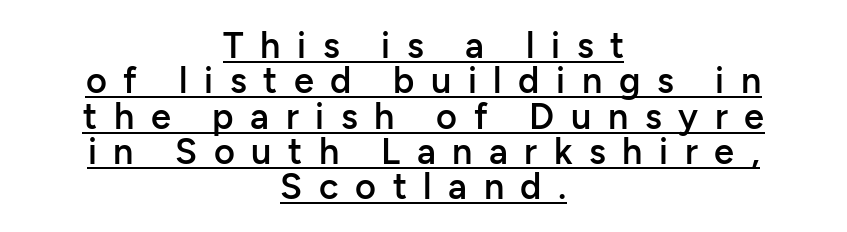
The image shows 36 px semibold sans-serif type, upright; set centered, tight line spacing (0.98x), unusually wide letter spacing (+0.46 em), underlined; low stroke contrast and a medium x-height.
